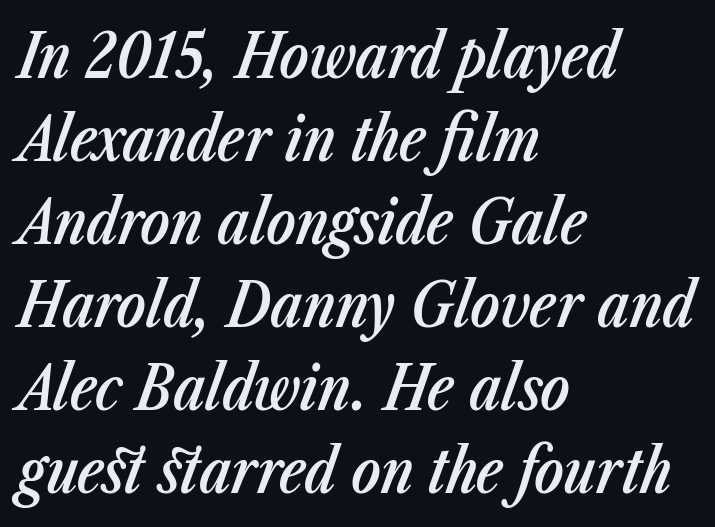
Slant detected: the letters are inclined. The lines are quadded left. The designer left line spacing at the default. You could call the tracking neutral — neither tight nor loose. The rendering uses natural spacing where letterforms have individual widths. The passage shown is semibold, sitting just below true bold.
